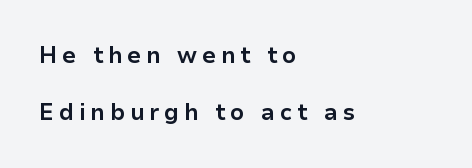
Q: Is the text bold? A: Yes.
Q: Is the text italic (slanted)? A: No, it is upright.
Q: Is the text underlined? A: No.
Q: How is the paragraph aligned? A: Left-aligned.
Q: Is the spacing between letters normal or unusually wide? A: Unusually wide.
Q: Is the spacing between lines tight, normal or loose? A: Loose.
